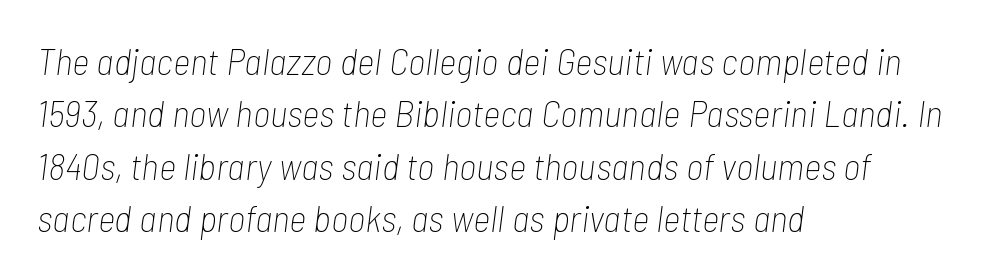
The image shows 38 px thin, condensed type, italic (leaning right); set left-aligned, normal line spacing (1.38x), normal letter spacing, not underlined; low stroke contrast and a medium x-height.
